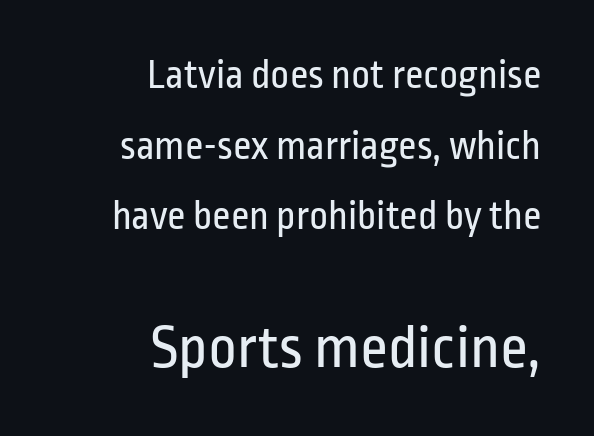
The emphasis by scale lands on block number two, below. I'd call this a sans setting — the letters go barefoot. Notice how the stems are strictly vertical — no italics here. The rendering keeps characters at their native spacing. The typesetting does not lean heavy: it is not bold.
